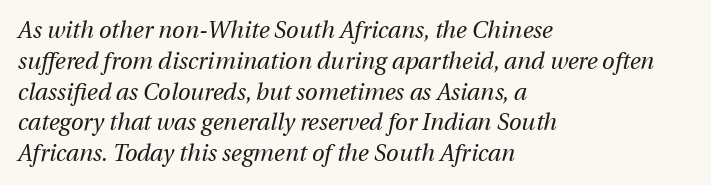
{"italic": "yes", "lean": "right", "slant_degrees": 12, "bold": "no", "underline": "no", "align": "left", "line_spacing": "normal", "line_spacing_ratio": 1.34, "letter_spacing": "normal", "letter_spacing_em": 0.0, "glyph_px": 23}
